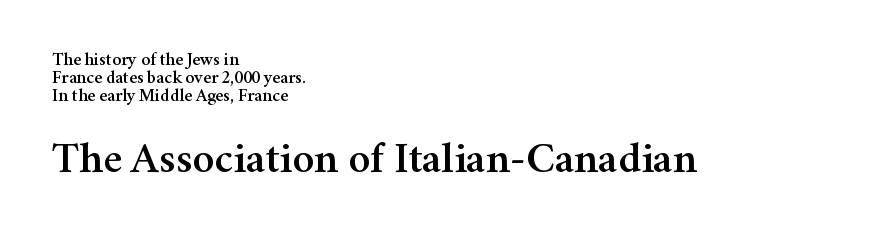
{"serif": "yes", "italic": "no", "width": "normal", "stroke_contrast": "medium", "x_height": "medium", "monospaced": "no", "underline": "no", "align": "left", "line_spacing": "tight", "line_spacing_ratio": 1.0, "letter_spacing": "normal", "letter_spacing_em": 0.0, "larger_block": "second", "size_ratio": 2.44, "glyph_px": 44}
